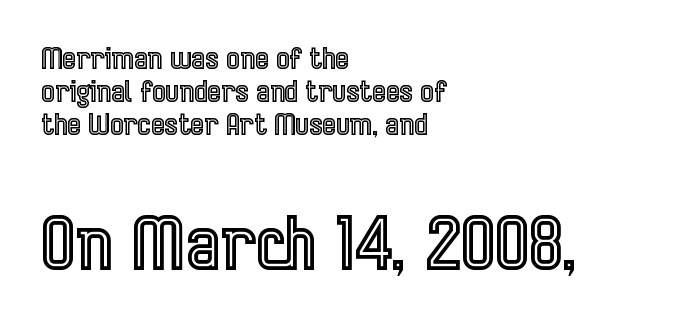
Q: Is the text italic (slanted)? A: No, it is upright.
Q: Is the text underlined? A: No.
Q: How is the paragraph aligned? A: Left-aligned.
Q: Is the spacing between letters normal or unusually wide? A: Normal.
Q: Is the spacing between lines tight, normal or loose? A: Tight.
Q: Which block of text is set in a larger size, the first (top) or the second (bottom)? A: The second (bottom) one.
Q: Width (condensed, normal, or wide)? A: Condensed.
Q: x-height? A: Medium.
Q: Monospaced? A: No.
